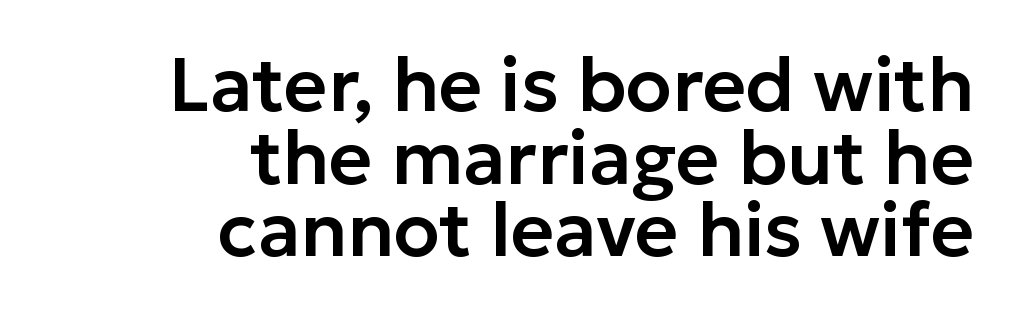
The image shows 75 px sans-serif type, upright; set right-aligned, tight line spacing (0.97x), normal letter spacing, not underlined; low stroke contrast and a medium x-height.
